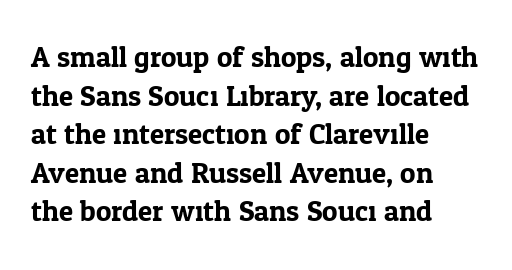
{"serif": "yes", "italic": "no", "width": "normal", "stroke_contrast": "low", "x_height": "medium", "monospaced": "no", "underline": "no", "align": "left", "line_spacing": "normal", "line_spacing_ratio": 1.33, "letter_spacing": "normal", "letter_spacing_em": 0.0, "glyph_px": 29}
